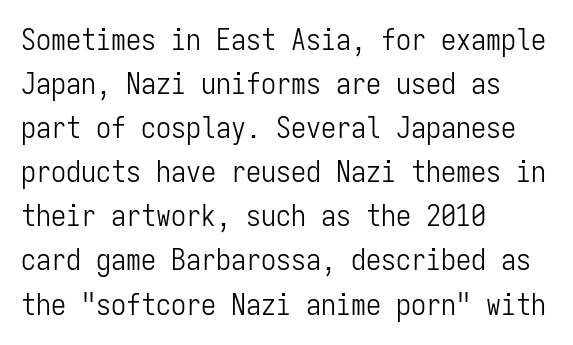
{"serif": "no", "italic": "no", "bold": "no", "weight": "light", "width": "condensed", "stroke_contrast": "low", "x_height": "medium", "monospaced": "yes", "underline": "no", "align": "left", "line_spacing": "normal", "line_spacing_ratio": 1.47, "letter_spacing": "normal", "letter_spacing_em": 0.0, "glyph_px": 30}
